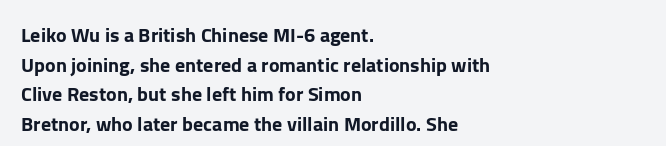
Q: Is the text italic (slanted)? A: No, it is upright.
Q: Is the text underlined? A: No.
Q: How is the paragraph aligned? A: Left-aligned.
Q: Is the spacing between letters normal or unusually wide? A: Normal.
Q: Is the spacing between lines tight, normal or loose? A: Normal.
